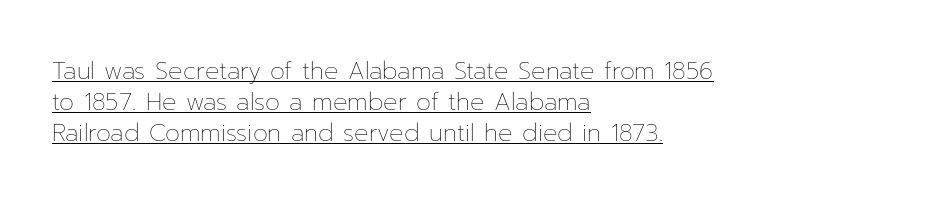
{"italic": "no", "bold": "no", "underline": "yes", "align": "left", "line_spacing": "normal", "line_spacing_ratio": 1.29, "letter_spacing": "normal", "letter_spacing_em": 0.0, "glyph_px": 24}
